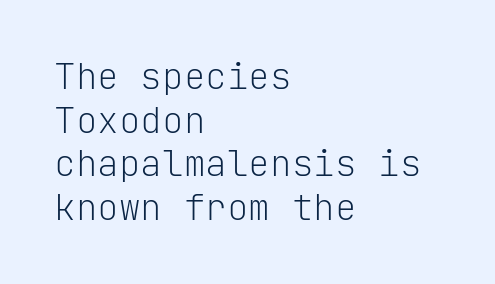
Q: Is the text bold? A: No.
Q: Is the text italic (slanted)? A: No, it is upright.
Q: Is the typeface a serif or a sans-serif typeface? A: Sans-serif.
Q: Is the text underlined? A: No.
Q: How is the paragraph aligned? A: Left-aligned.
Q: Is the spacing between letters normal or unusually wide? A: Normal.
Q: Width (condensed, normal, or wide)? A: Normal.
Q: Stroke contrast? A: Low.
Q: x-height? A: Medium.
Q: Monospaced? A: Yes.
